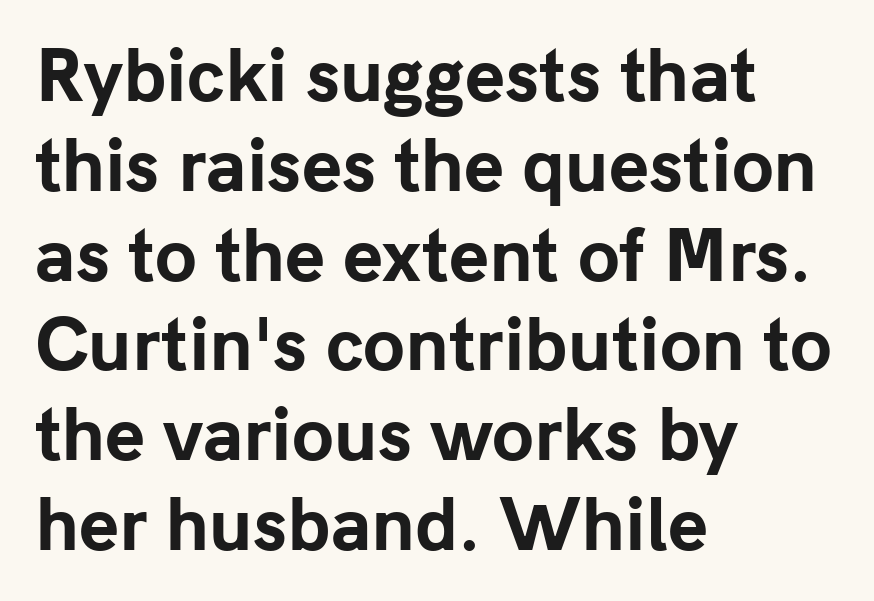
The letters stand upright; this is a roman face. The letters are bold, with thick, heavy strokes. Leading: standard. Honestly, there is no underline to notice here at all. The lines in this sample share a left origin and differ only in where they stop. Is the letter spacing exaggerated? No — it looks like the ordinary default.
